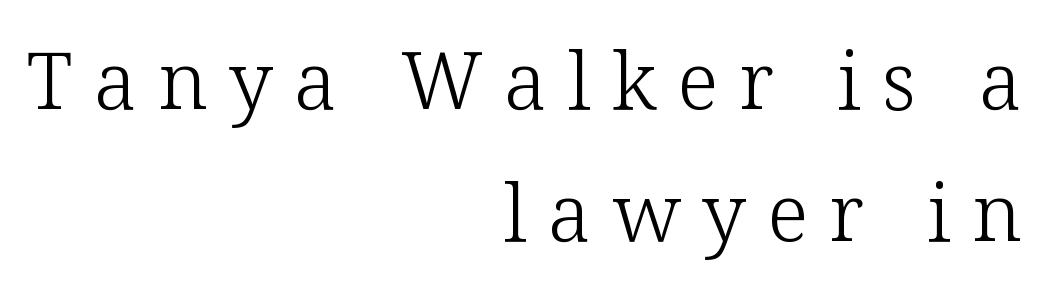
Q: Is the text bold? A: No.
Q: Is the text italic (slanted)? A: No, it is upright.
Q: Is the typeface a serif or a sans-serif typeface? A: Serif.
Q: Is the text underlined? A: No.
Q: How is the paragraph aligned? A: Right-aligned.
Q: Is the spacing between letters normal or unusually wide? A: Unusually wide.
Q: Is the spacing between lines tight, normal or loose? A: Normal.
Q: Width (condensed, normal, or wide)? A: Normal.
Q: Stroke contrast? A: Low.
Q: x-height? A: Medium.
Q: Monospaced? A: No.
